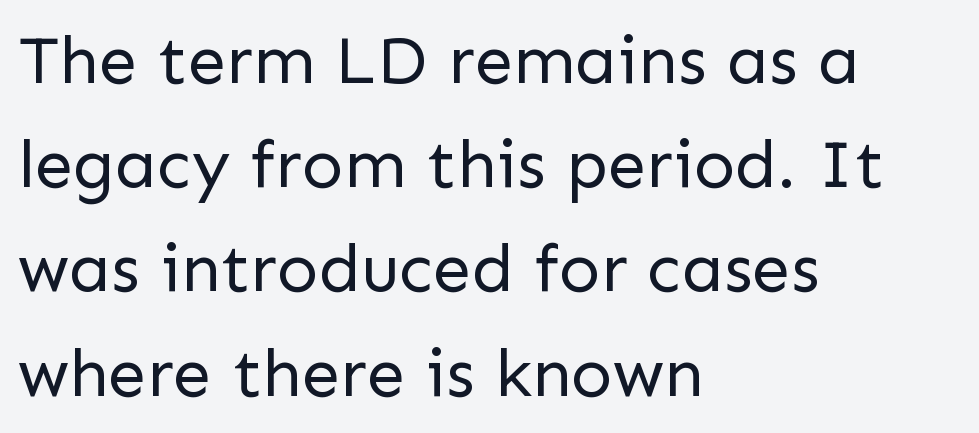
The image shows 69 px regular-weight sans-serif type, upright; set left-aligned, normal line spacing (1.51x), normal letter spacing, not underlined; low stroke contrast and a medium x-height.
